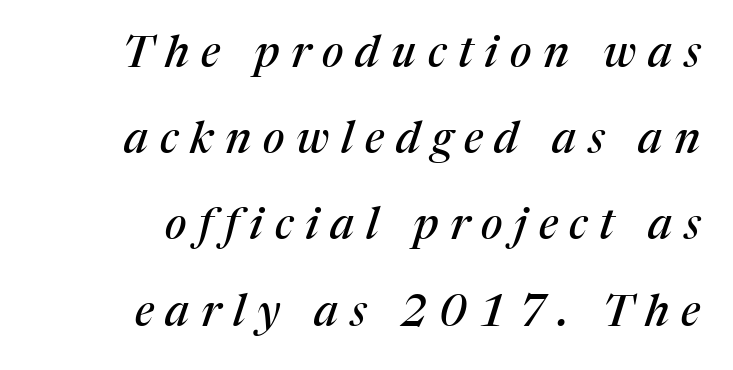
The image shows 44 px serif type, italic (leaning right); set right-aligned, loose line spacing (1.96x), unusually wide letter spacing (+0.27 em), not underlined; medium stroke contrast and a medium x-height.
